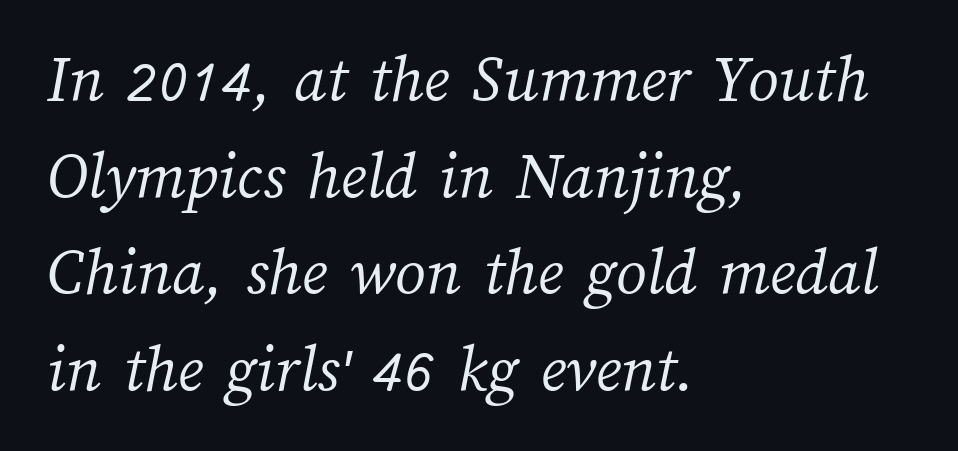
{"bold": "no", "weight": "light", "width": "normal", "stroke_contrast": "medium", "x_height": "medium", "monospaced": "no", "underline": "no", "align": "left", "line_spacing": "normal", "line_spacing_ratio": 1.42, "letter_spacing": "normal", "letter_spacing_em": 0.0, "glyph_px": 68}
